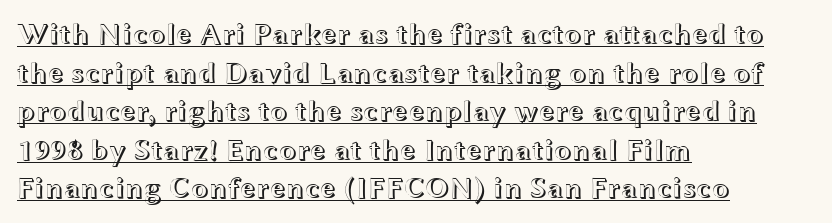
The image shows 29 px wide type, upright; set left-aligned, normal line spacing (1.33x), normal letter spacing, underlined; a medium x-height.
